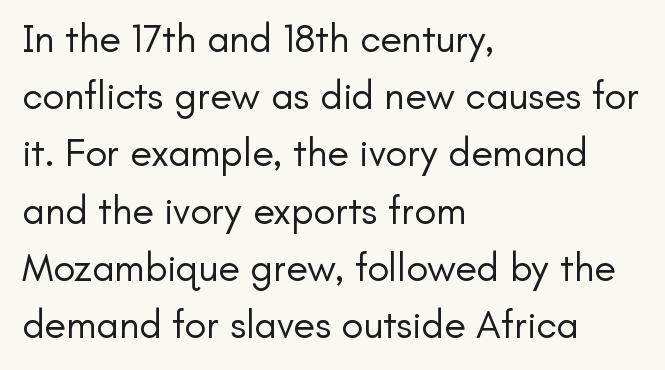
The image shows 40 px regular-weight sans-serif type, upright; set left-aligned, normal line spacing (1.43x), normal letter spacing, not underlined; low stroke contrast and a small x-height.
